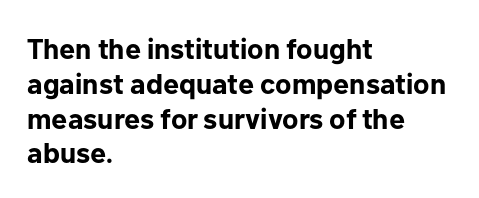
{"serif": "no", "italic": "no", "bold": "yes", "weight": "bold", "width": "normal", "stroke_contrast": "low", "x_height": "medium", "monospaced": "no", "underline": "no", "align": "left", "line_spacing_ratio": 1.2, "letter_spacing": "normal", "letter_spacing_em": 0.0, "glyph_px": 29}
